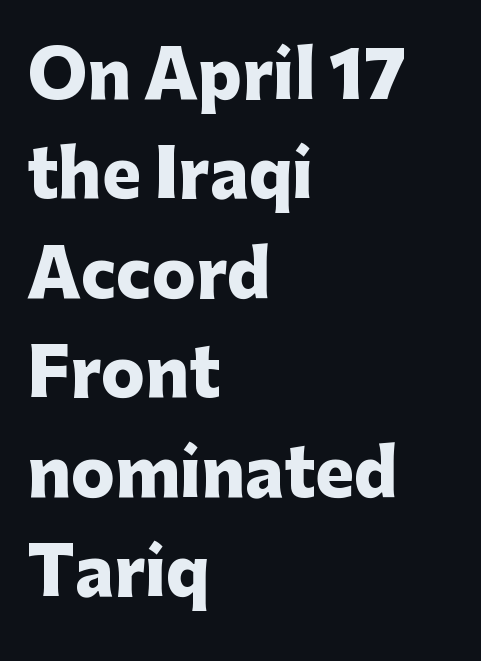
Q: Is the text bold? A: Yes.
Q: Is the text italic (slanted)? A: No, it is upright.
Q: Is the typeface a serif or a sans-serif typeface? A: Sans-serif.
Q: Is the text underlined? A: No.
Q: How is the paragraph aligned? A: Left-aligned.
Q: Is the spacing between letters normal or unusually wide? A: Normal.
Q: Is the spacing between lines tight, normal or loose? A: Normal.
Q: Width (condensed, normal, or wide)? A: Normal.
Q: Stroke contrast? A: Low.
Q: x-height? A: Medium.
Q: Monospaced? A: No.
